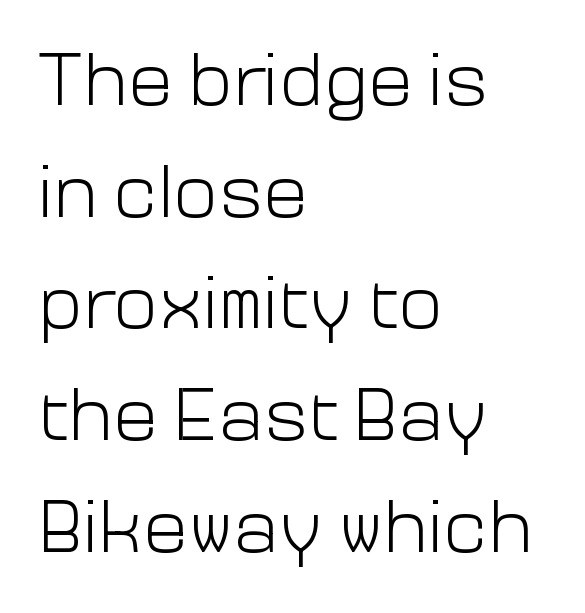
The image shows 75 px light sans-serif type, upright; set left-aligned, normal line spacing (1.49x), normal letter spacing, not underlined; low stroke contrast and a medium x-height.
